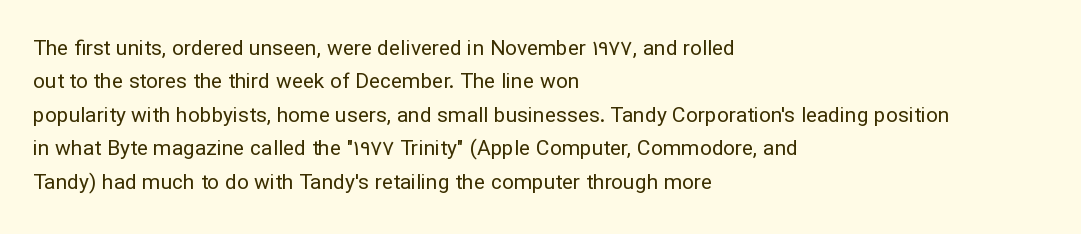
Q: Is the text bold? A: No.
Q: Is the text italic (slanted)? A: No, it is upright.
Q: Is the text underlined? A: No.
Q: How is the paragraph aligned? A: Left-aligned.
Q: Is the spacing between letters normal or unusually wide? A: Normal.
Q: Is the spacing between lines tight, normal or loose? A: Normal.
